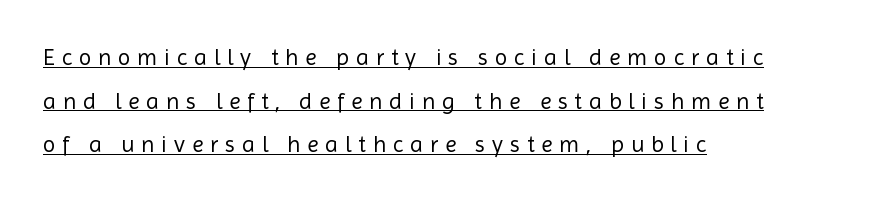
The image shows 23 px text type, upright; set left-aligned, loose line spacing (1.9x), unusually wide letter spacing (+0.3 em), underlined.
